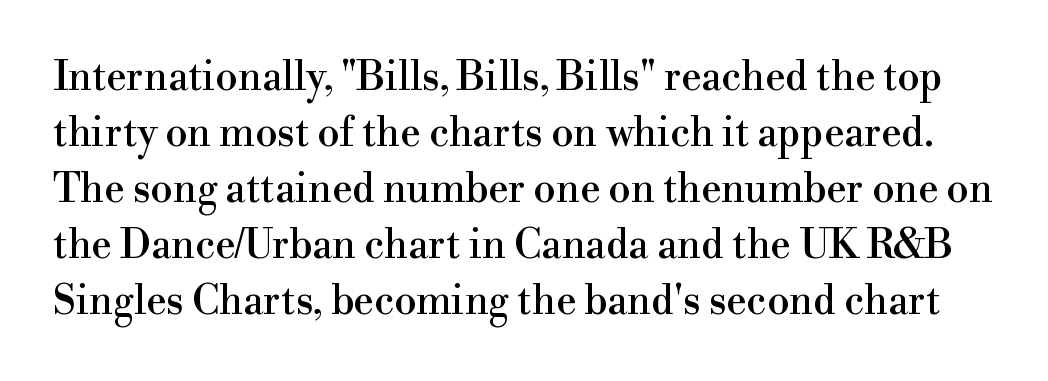
In terms of letterform style, serifs are clearly present. Unlike italic type, these characters show no tilt at all. The tracking reads as untouched default to a designer's eye. Quick note: underline off. The block of text has a typical density, with ordinary space between rows.
